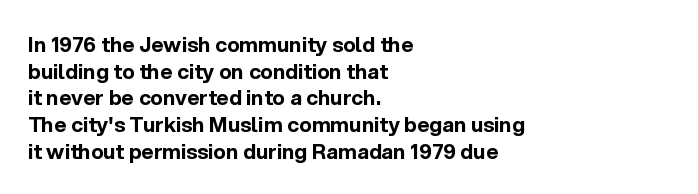
Honestly, the row spacing looks completely unremarkable. Posture: upright roman. Plenty of ink on the page — the face is bold. Typeset ragged right — the left edge is the straight one.
